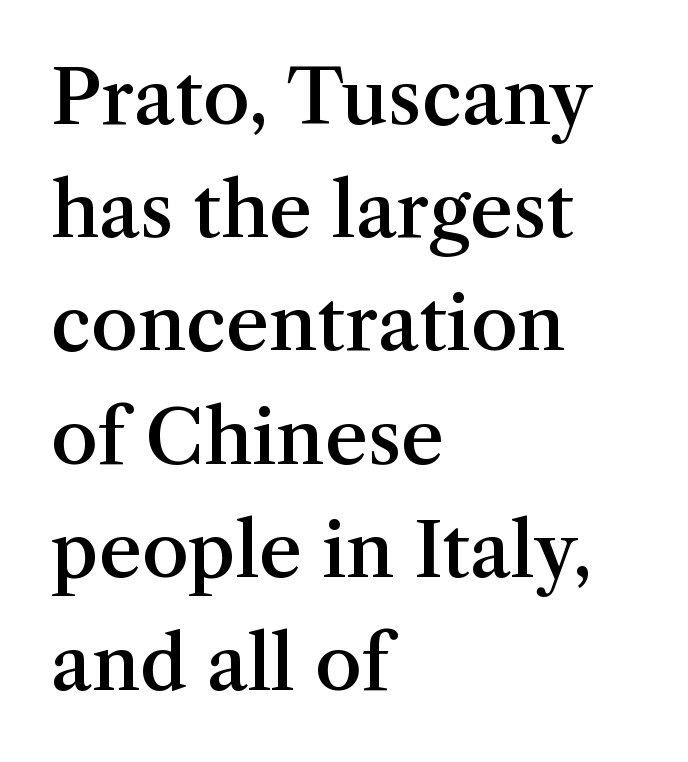
Q: Is the text bold? A: Semi-bold.
Q: Is the text italic (slanted)? A: No, it is upright.
Q: Is the typeface a serif or a sans-serif typeface? A: Serif.
Q: Is the text underlined? A: No.
Q: How is the paragraph aligned? A: Left-aligned.
Q: Is the spacing between letters normal or unusually wide? A: Normal.
Q: Is the spacing between lines tight, normal or loose? A: Normal.
Q: Width (condensed, normal, or wide)? A: Normal.
Q: Stroke contrast? A: Medium.
Q: x-height? A: Medium.
Q: Monospaced? A: No.
